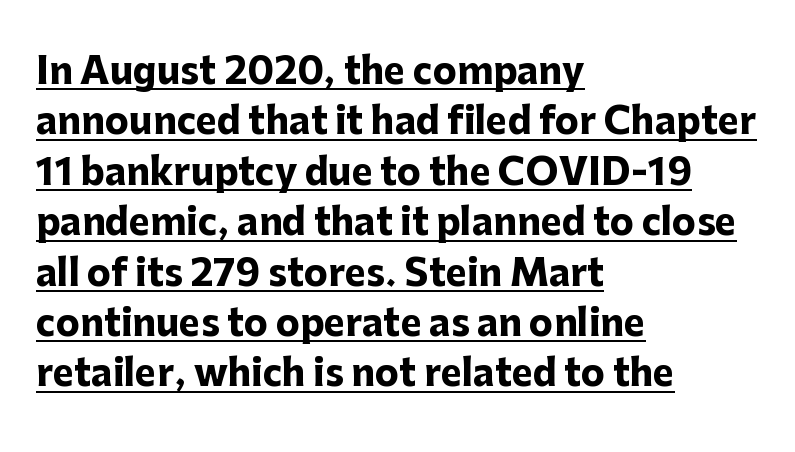
Q: Is the text bold? A: Yes.
Q: Is the text italic (slanted)? A: No, it is upright.
Q: Is the typeface a serif or a sans-serif typeface? A: Sans-serif.
Q: Is the text underlined? A: Yes.
Q: How is the paragraph aligned? A: Left-aligned.
Q: Is the spacing between letters normal or unusually wide? A: Normal.
Q: Is the spacing between lines tight, normal or loose? A: Normal.
Q: Width (condensed, normal, or wide)? A: Normal.
Q: Stroke contrast? A: Low.
Q: x-height? A: Medium.
Q: Monospaced? A: No.
